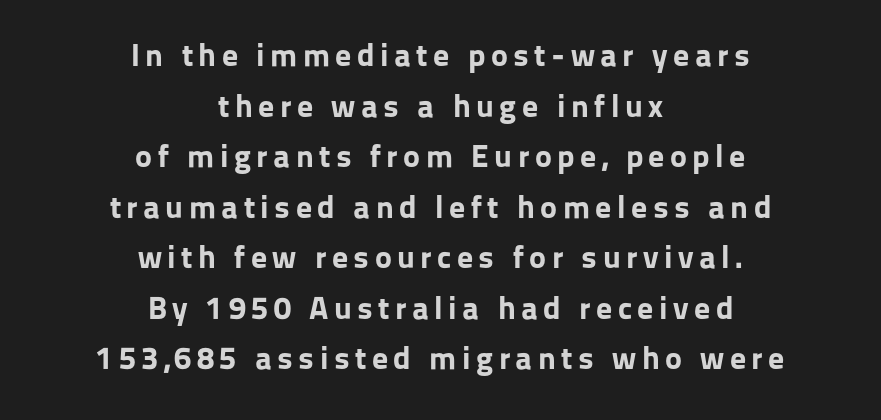
The image shows 32 px bold sans-serif type, upright; set centered, normal line spacing (1.58x), not underlined; low stroke contrast and a medium x-height.
